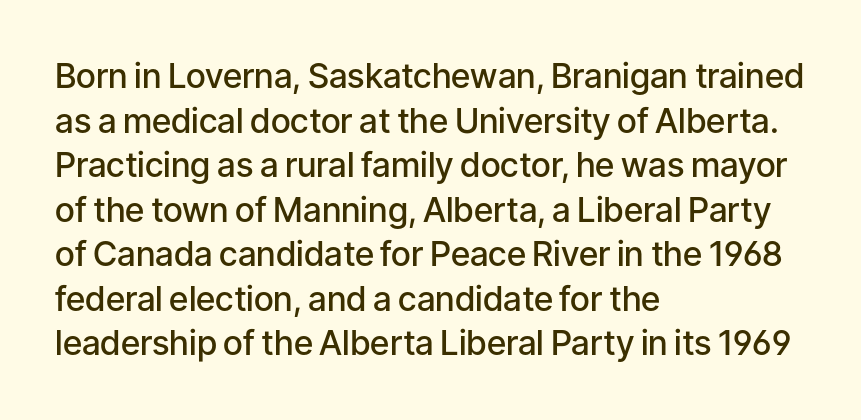
The image shows 34 px semibold sans-serif type, upright; set left-aligned, normal line spacing (1.31x), normal letter spacing, not underlined; low stroke contrast and a medium x-height.
